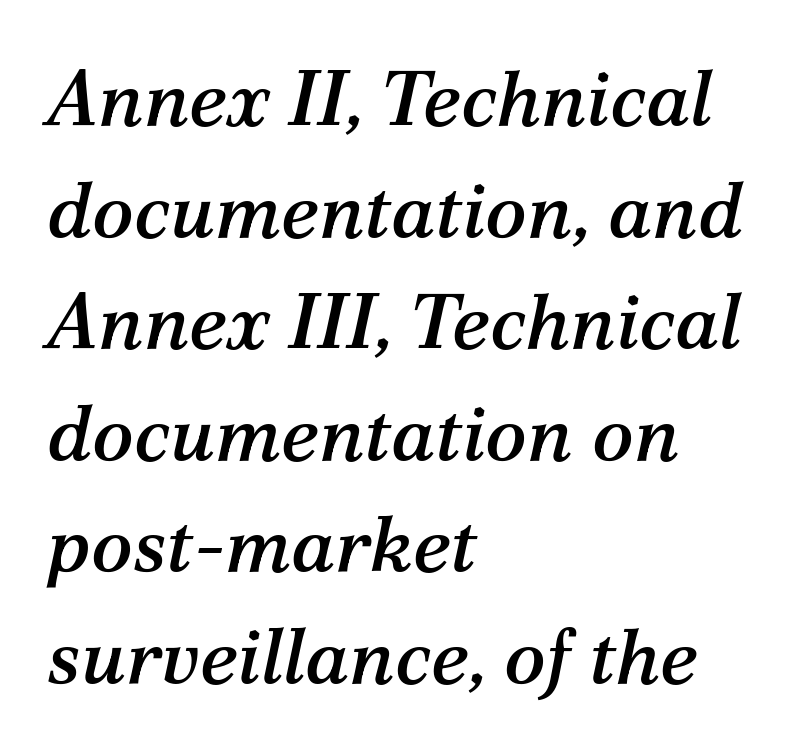
The line-height multiplier appears to be the usual default. Compared with a centered layout, this one pins lines to the left instead. Here the designer chose a conventional face with non-uniform glyph widths. The passage shown is typeset with a serif family.
